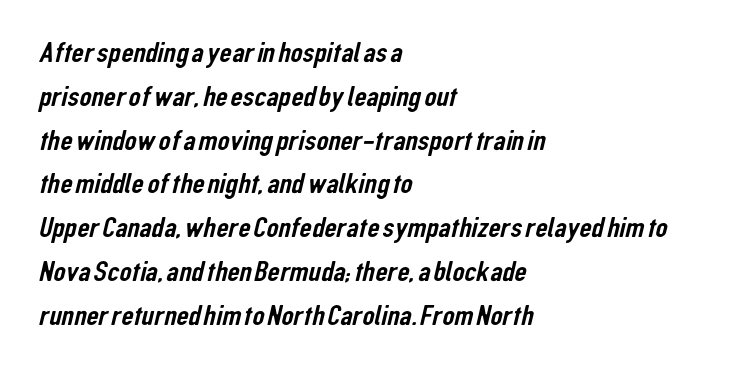
{"serif": "no", "width": "condensed", "stroke_contrast": "low", "x_height": "medium", "monospaced": "no", "underline": "no", "align": "left", "line_spacing": "normal", "line_spacing_ratio": 1.46, "letter_spacing": "normal", "letter_spacing_em": 0.0, "glyph_px": 30}
